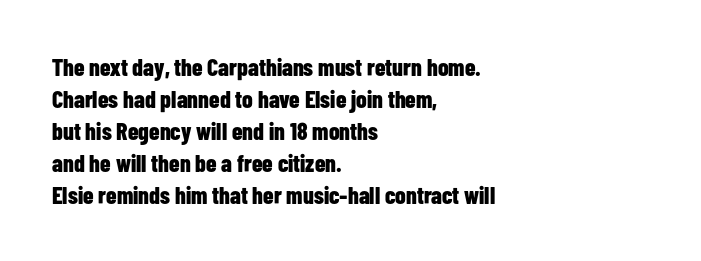
How are the letters spaced? Ordinarily, with no added tracking. Left-aligned paragraph, ragged on the right. The rows are spaced the way most documents space them. The glyphs are unaccompanied by any horizontal stroke below them. Weight check: bold — yes, fully. Ordinary non-slanted type is in use.
